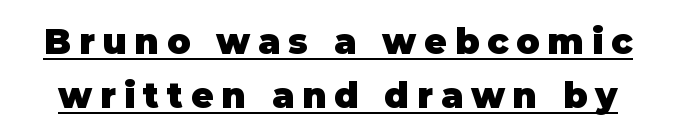
Q: Is the text bold? A: Yes.
Q: Is the text italic (slanted)? A: No, it is upright.
Q: Is the typeface a serif or a sans-serif typeface? A: Sans-serif.
Q: Is the text underlined? A: Yes.
Q: Is the spacing between letters normal or unusually wide? A: Unusually wide.
Q: Is the spacing between lines tight, normal or loose? A: Normal.
Q: Width (condensed, normal, or wide)? A: Normal.
Q: Stroke contrast? A: Low.
Q: x-height? A: Large.
Q: Monospaced? A: No.
